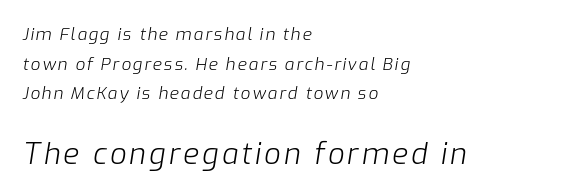
Typeset ragged right — the left edge is the straight one. These lines are rendered in a variable-pitch font. Unbolded letterforms with no extra heft. When letters slant like this, we call the style italic.
